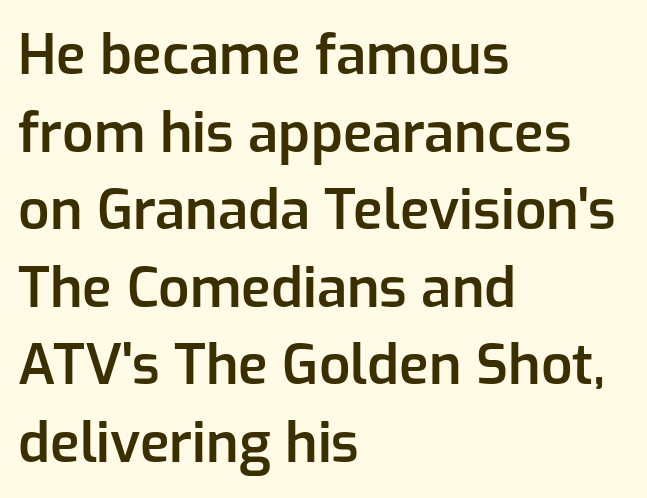
The line-height multiplier appears to be the usual default. Beneath every word, the page is bare. The type is set solid horizontally, with unmodified tracking. Here the designer chose a conventional face with non-uniform glyph widths. The compositor pushed each line to the left boundary.
